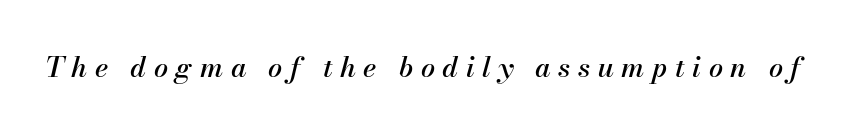
Q: Is the text italic (slanted)? A: Yes, it leans right by about 13 degrees.
Q: Is the text underlined? A: No.
Q: Is the spacing between letters normal or unusually wide? A: Unusually wide.
Q: Width (condensed, normal, or wide)? A: Normal.
Q: Stroke contrast? A: Medium.
Q: x-height? A: Small.
Q: Monospaced? A: No.
